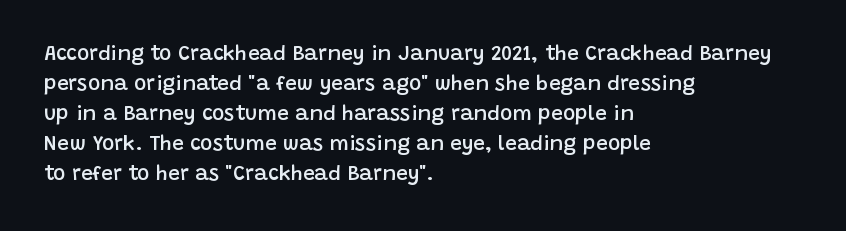
The image shows 21 px text type, upright; set left-aligned, normal line spacing (1.43x), normal letter spacing, not underlined.
